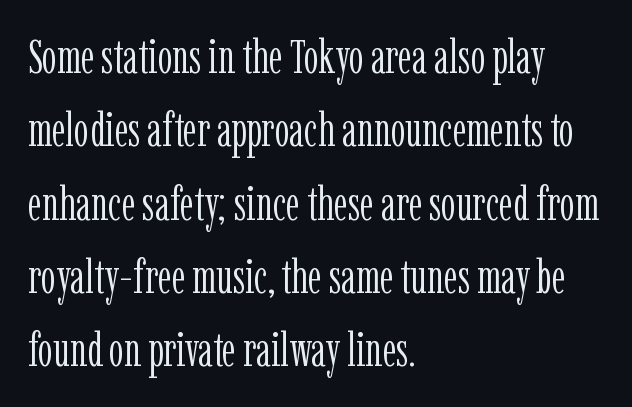
The image shows 47 px light, condensed serif type, upright; set left-aligned, normal line spacing (1.56x), normal letter spacing, not underlined; low stroke contrast and a medium x-height.
